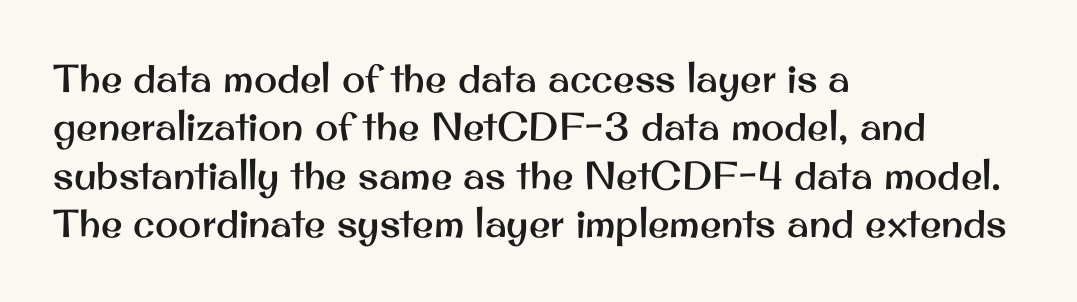
The image shows 39 px sans-serif type, upright; set left-aligned, line spacing 1.24x, normal letter spacing, not underlined; medium stroke contrast and a small x-height.
